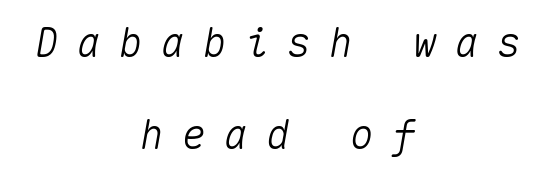
{"italic": "yes", "lean": "right", "slant_degrees": 10, "width": "normal", "stroke_contrast": "medium", "x_height": "medium", "monospaced": "yes", "underline": "no", "align": "center", "line_spacing": "loose", "line_spacing_ratio": 2.29, "letter_spacing": "wide", "letter_spacing_em": 0.45, "glyph_px": 40}
